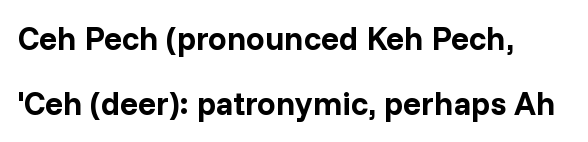
{"serif": "no", "italic": "no", "bold": "yes", "weight": "bold", "width": "normal", "stroke_contrast": "low", "x_height": "medium", "monospaced": "no", "underline": "no", "align": "left", "line_spacing": "loose", "line_spacing_ratio": 1.97, "letter_spacing": "normal", "letter_spacing_em": 0.0, "glyph_px": 33}
